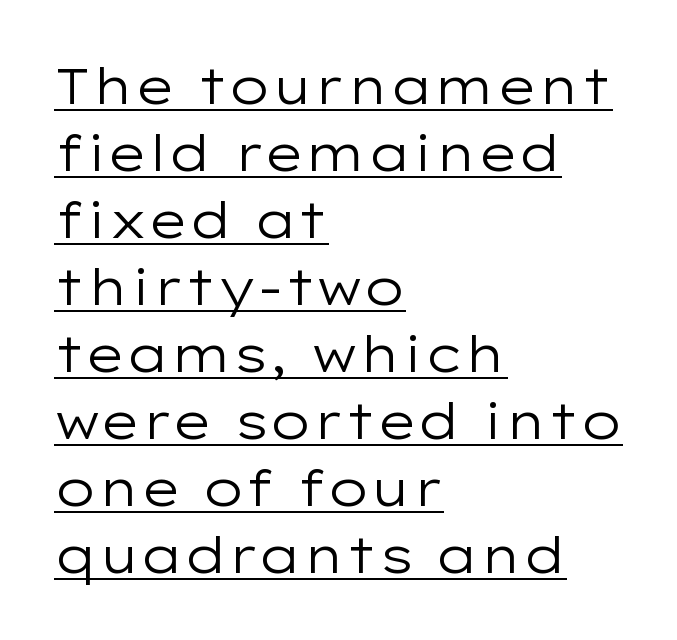
If you measured baseline to baseline, you'd find a middling distance. Underlined type. Caption: standard tracking, unaltered. In CSS terms this would be text-align: left. The letters look calm and open, with moderate or lighter stems. Every stem runs plumb, perpendicular to the baseline.
